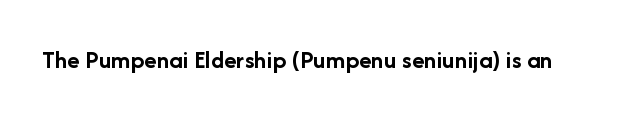
The image shows 26 px bold type, upright; set normal letter spacing, not underlined.
